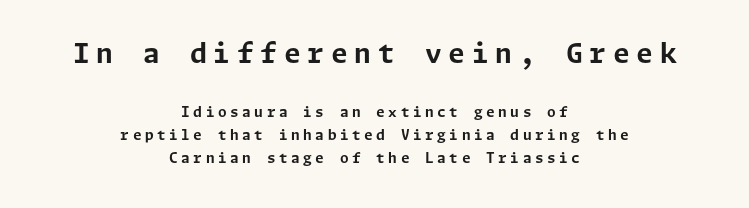
The image shows 27 px bold type, upright; set centered, normal line spacing (1.62x), unusually wide letter spacing (+0.25 em), not underlined; the first (top) block is 1.93x larger.
